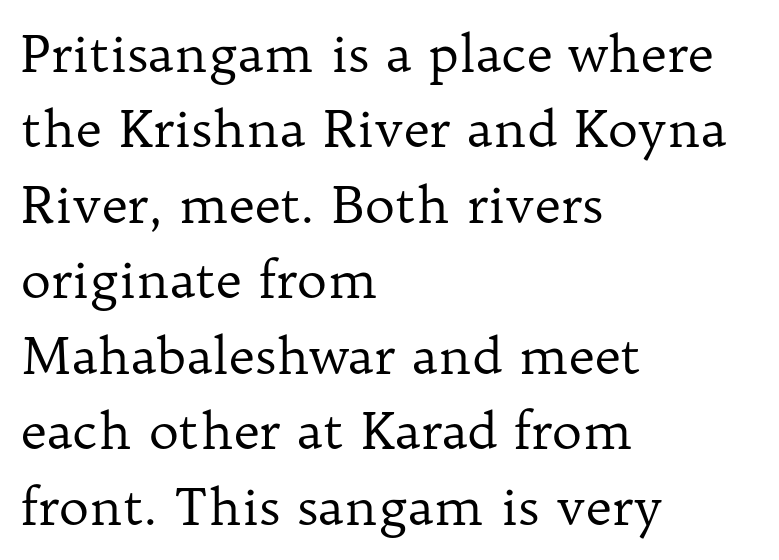
The image shows 51 px regular-weight serif type, upright; set left-aligned, normal line spacing (1.48x), normal letter spacing, not underlined; low stroke contrast and a medium x-height.
